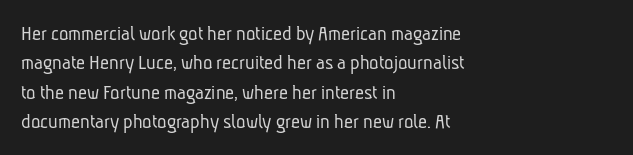
The image shows 22 px text type; set left-aligned, normal line spacing (1.34x), normal letter spacing, not underlined.
